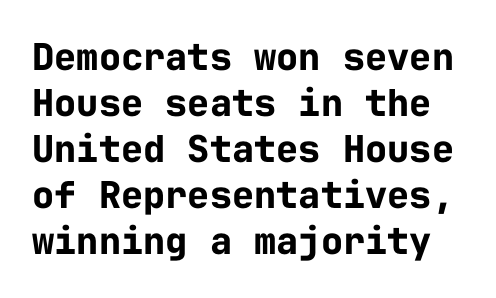
{"serif": "no", "italic": "no", "bold": "yes", "weight": "bold", "width": "normal", "stroke_contrast": "low", "x_height": "medium", "monospaced": "yes", "underline": "no", "line_spacing_ratio": 1.24, "letter_spacing": "normal", "letter_spacing_em": 0.0, "glyph_px": 37}
